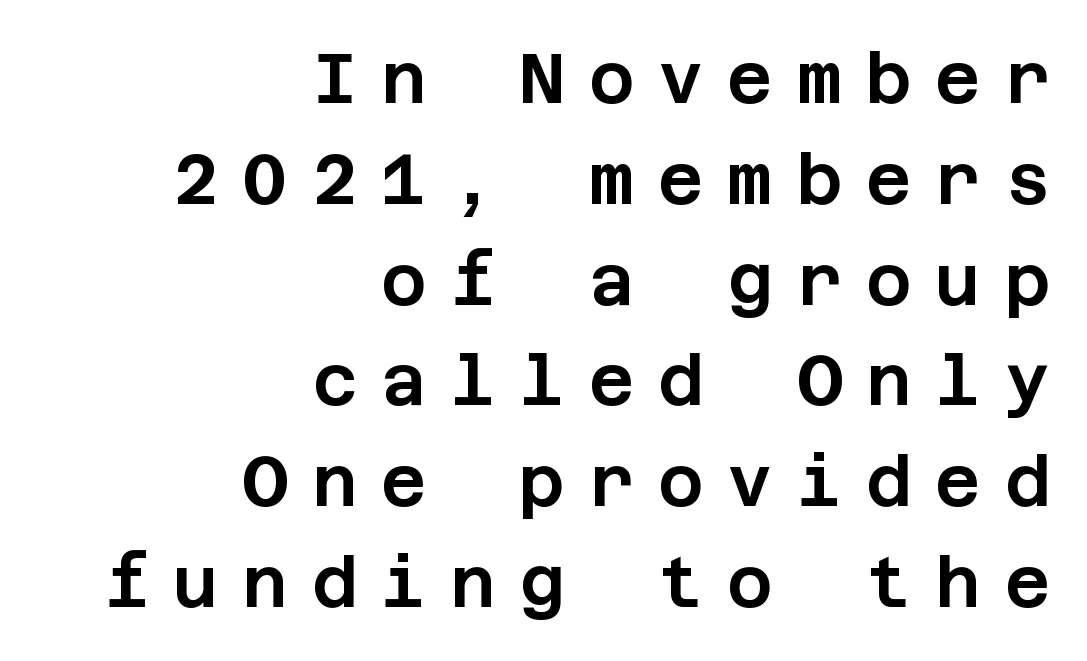
Successive baselines arrive at the customary interval. Each line ends at the same right margin while the left side varies. The glyphs in this specimen are sans serif. The font's upright variant was chosen for this text. Just letters on the line, the space beneath them empty. Between one letter and the next there's a generous, obvious gap.
